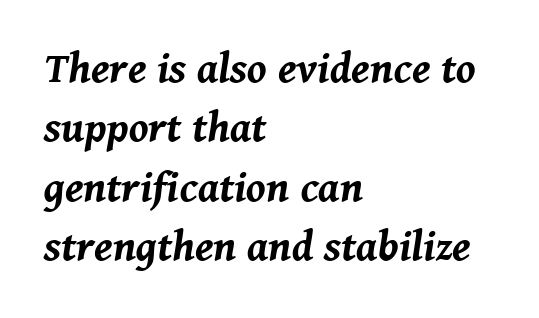
{"italic": "yes", "lean": "right", "slant_degrees": 8, "bold": "yes", "weight": "bold", "width": "normal", "stroke_contrast": "medium", "x_height": "medium", "monospaced": "no", "underline": "no", "align": "left", "line_spacing": "normal", "line_spacing_ratio": 1.38, "letter_spacing": "normal", "letter_spacing_em": 0.0, "glyph_px": 43}
